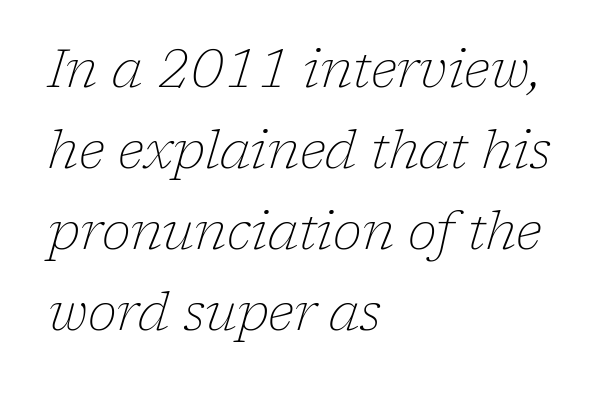
The image shows 53 px thin serif type, italic (leaning right); set left-aligned, normal line spacing (1.53x), normal letter spacing, not underlined; low stroke contrast and a medium x-height.
